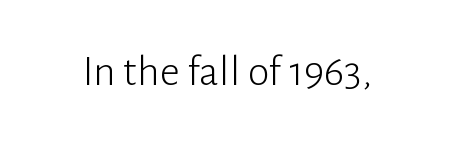
{"serif": "no", "italic": "no", "bold": "no", "weight": "light", "width": "normal", "stroke_contrast": "low", "x_height": "medium", "monospaced": "no", "underline": "no", "letter_spacing": "normal", "letter_spacing_em": 0.0, "glyph_px": 44}
